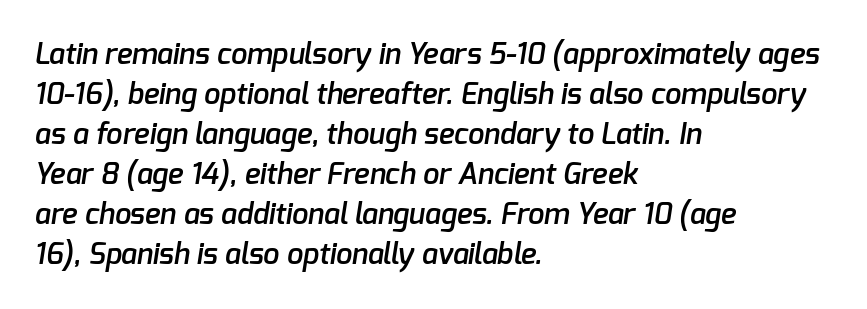
The image shows 29 px semibold sans-serif type; set left-aligned, normal line spacing (1.38x), normal letter spacing, not underlined; low stroke contrast and a medium x-height.
